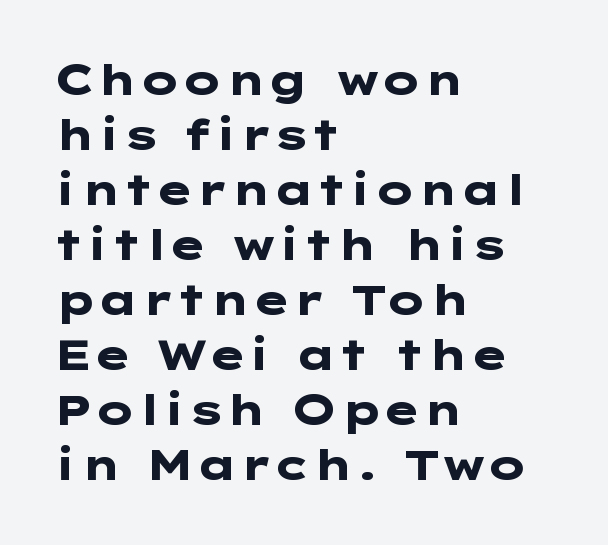
{"serif": "no", "italic": "no", "bold": "yes", "weight": "heavy", "width": "wide", "stroke_contrast": "low", "x_height": "medium", "underline": "no", "align": "left", "line_spacing": "normal", "line_spacing_ratio": 1.31, "letter_spacing": "normal", "letter_spacing_em": 0.0, "glyph_px": 42}
